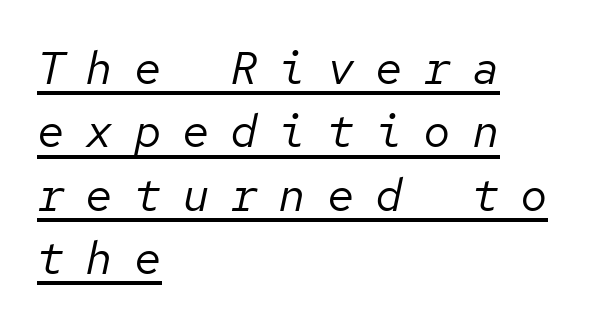
{"italic": "yes", "lean": "right", "slant_degrees": 12, "bold": "no", "weight": "regular", "width": "normal", "stroke_contrast": "low", "x_height": "medium", "monospaced": "yes", "underline": "yes", "align": "left", "line_spacing": "normal", "line_spacing_ratio": 1.38, "letter_spacing": "wide", "letter_spacing_em": 0.45, "glyph_px": 46}
